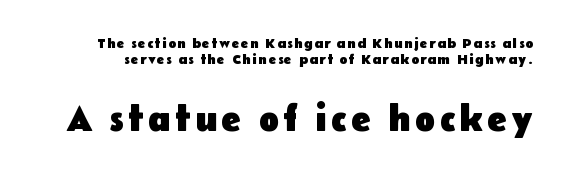
{"serif": "no", "italic": "no", "bold": "yes", "weight": "heavy", "width": "normal", "stroke_contrast": "low", "x_height": "medium", "monospaced": "no", "underline": "no", "line_spacing": "tight", "line_spacing_ratio": 1.14, "larger_block": "second", "size_ratio": 2.64, "glyph_px": 37}
